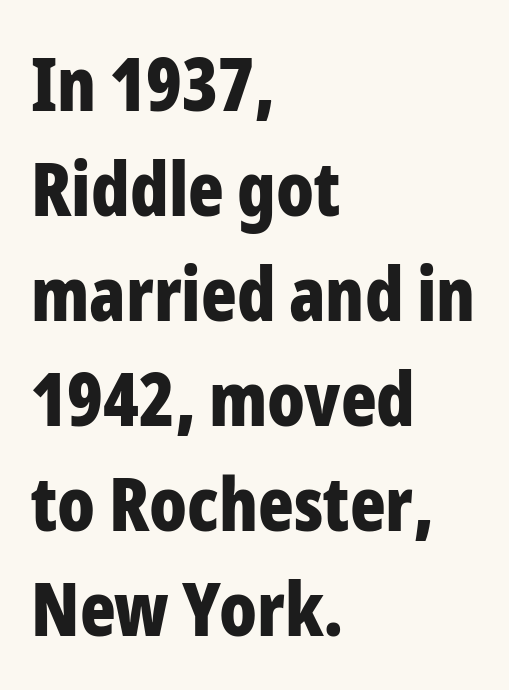
Regarding serifs, this sample does without them. Each line starts at the same left margin while the right side varies. Each row of text sits above clean, open space. Quick note: not italic, upright. You could call the tracking neutral — neither tight nor loose. Leading: standard.
